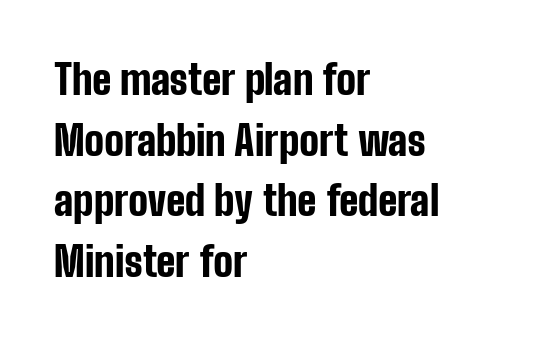
The image shows 41 px bold, condensed sans-serif type, upright; set left-aligned, normal line spacing (1.48x), normal letter spacing, not underlined; low stroke contrast and a medium x-height.
